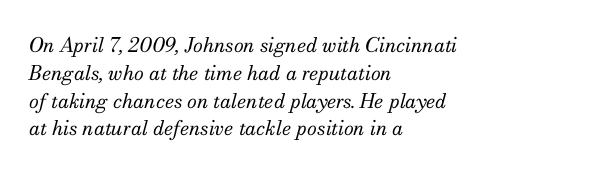
{"italic": "yes", "lean": "right", "slant_degrees": 13, "bold": "no", "underline": "no", "align": "left", "line_spacing": "normal", "line_spacing_ratio": 1.39, "letter_spacing": "normal", "letter_spacing_em": 0.0, "glyph_px": 20}
